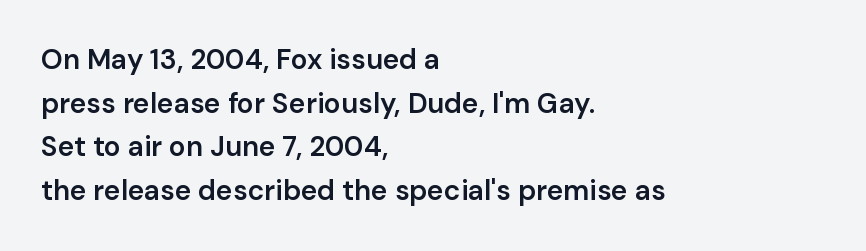
{"serif": "no", "italic": "no", "bold": "semi", "weight": "semibold", "width": "normal", "stroke_contrast": "low", "x_height": "medium", "monospaced": "no", "underline": "no", "align": "left", "line_spacing": "normal", "line_spacing_ratio": 1.56, "letter_spacing": "normal", "letter_spacing_em": 0.0, "glyph_px": 28}
